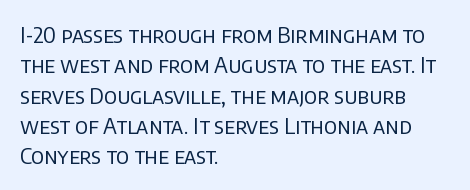
The image shows 22 px text type, upright; set left-aligned, normal line spacing (1.38x), normal letter spacing, not underlined.
